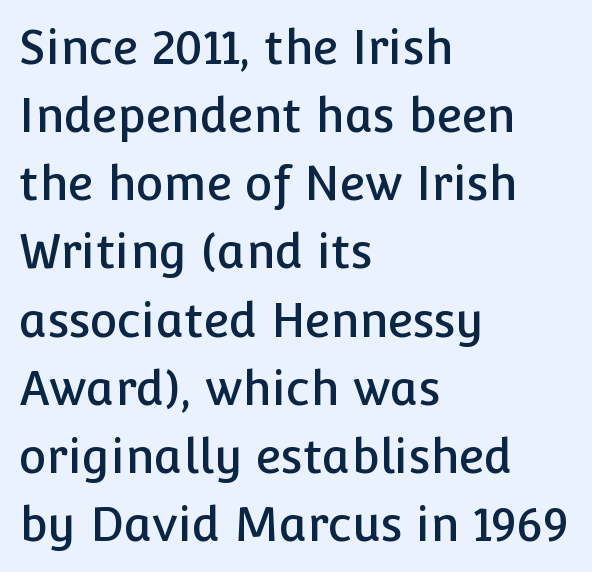
Q: Is the text italic (slanted)? A: No, it is upright.
Q: Is the typeface a serif or a sans-serif typeface? A: Sans-serif.
Q: Is the text underlined? A: No.
Q: How is the paragraph aligned? A: Left-aligned.
Q: Is the spacing between letters normal or unusually wide? A: Normal.
Q: Is the spacing between lines tight, normal or loose? A: Normal.
Q: Width (condensed, normal, or wide)? A: Normal.
Q: Stroke contrast? A: Low.
Q: x-height? A: Medium.
Q: Monospaced? A: No.
